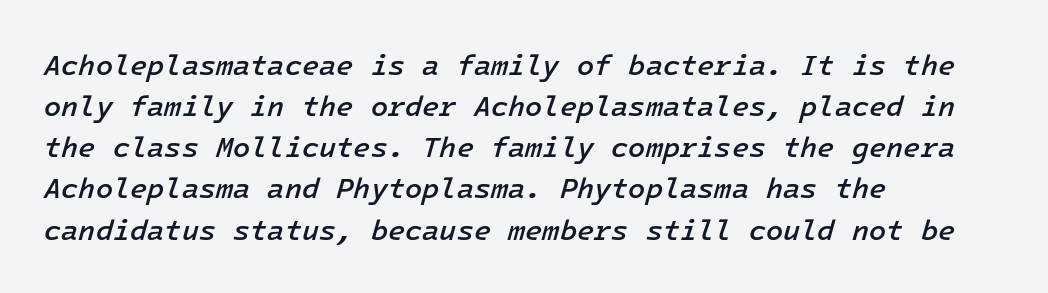
You could call the tracking neutral — neither tight nor loose. This sample is left-justified, so line endings fall wherever the words run out. This rendering features lettering with no underline. Interline gaps are of average width in this sample. You can tell it's italic because the verticals aren't actually vertical.
